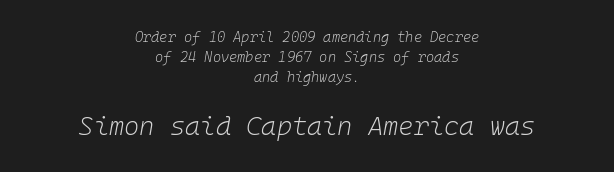
This rendering features lettering with no underline. Italic? Definitely — the glyphs are oblique. Typeset on center — no edge is straight. The font sits on the lighter half of the weight spectrum, regular included. In this sample the second text group is rendered at the bigger scale. Nobody touched the tracking dial on this one.
